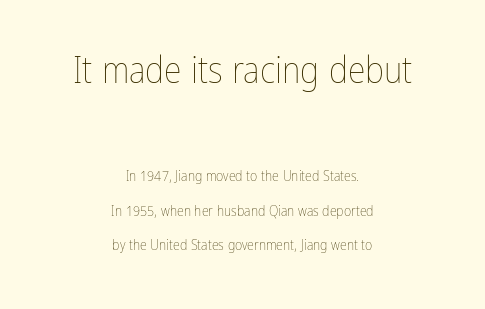
{"italic": "no", "bold": "no", "weight": "thin", "width": "condensed", "stroke_contrast": "low", "x_height": "medium", "monospaced": "no", "underline": "no", "align": "center", "line_spacing": "loose", "line_spacing_ratio": 2.46, "letter_spacing": "normal", "letter_spacing_em": 0.0, "larger_block": "first", "size_ratio": 2.57, "glyph_px": 36}
